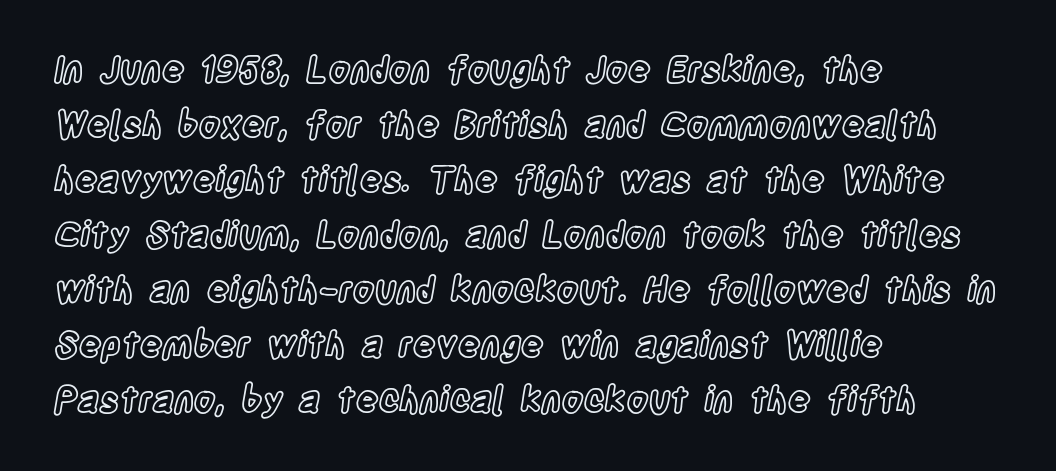
{"width": "condensed", "x_height": "large", "monospaced": "no", "underline": "no", "align": "left", "line_spacing": "normal", "line_spacing_ratio": 1.57, "letter_spacing": "normal", "letter_spacing_em": 0.0, "glyph_px": 35}
